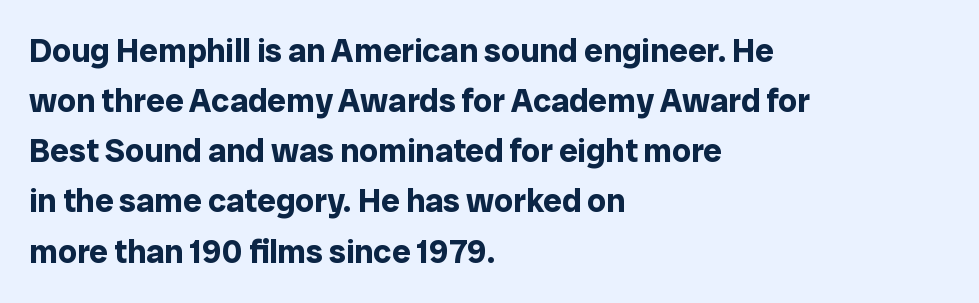
The image shows 33 px bold sans-serif type, upright; set left-aligned, normal line spacing (1.52x), normal letter spacing, not underlined; low stroke contrast and a medium x-height.
